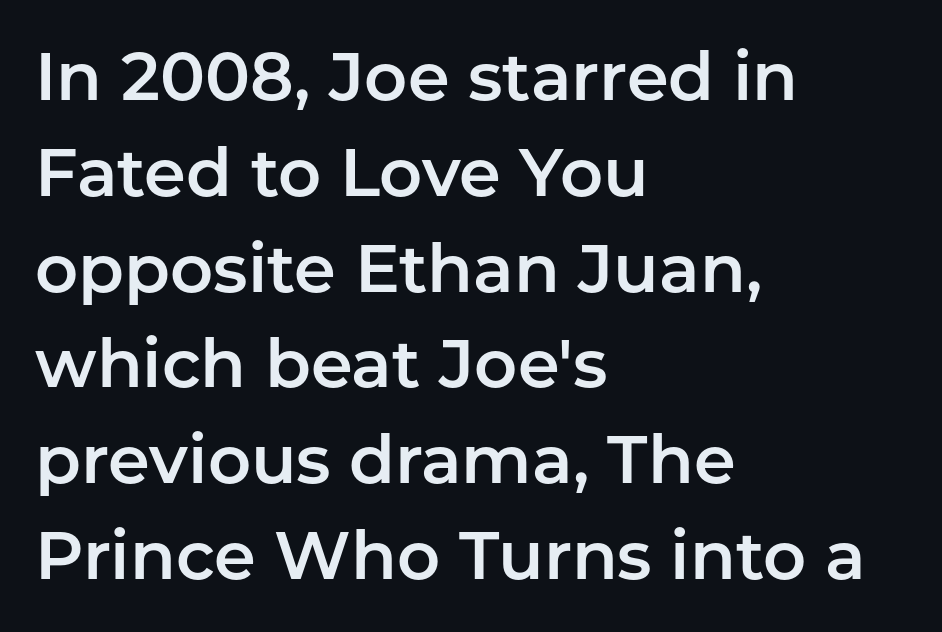
{"serif": "no", "italic": "no", "width": "normal", "stroke_contrast": "low", "x_height": "medium", "monospaced": "no", "underline": "no", "align": "left", "line_spacing": "normal", "line_spacing_ratio": 1.43, "letter_spacing": "normal", "letter_spacing_em": 0.0, "glyph_px": 67}
